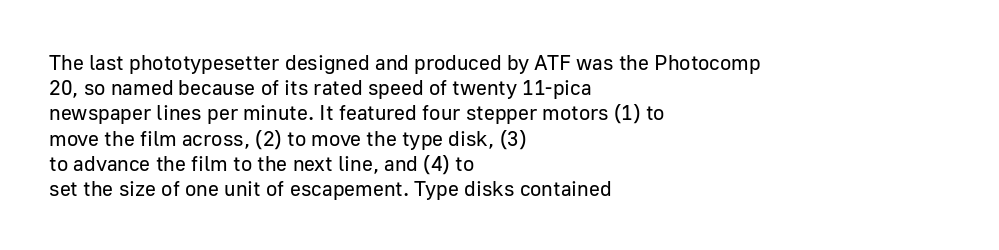
The image shows 21 px text type, upright; set left-aligned, line spacing 1.2x, normal letter spacing, not underlined.
